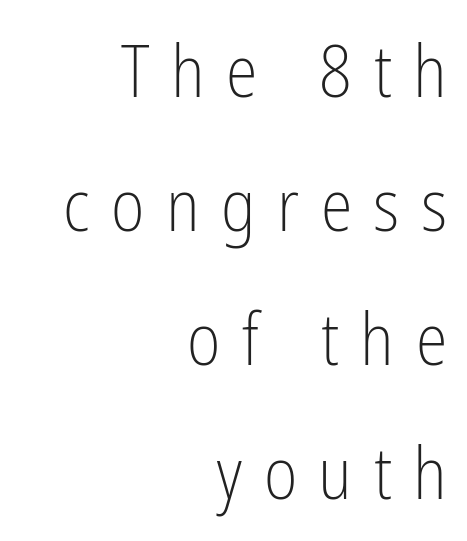
Q: Is the text bold? A: No.
Q: Is the text italic (slanted)? A: No, it is upright.
Q: Is the typeface a serif or a sans-serif typeface? A: Sans-serif.
Q: Is the text underlined? A: No.
Q: How is the paragraph aligned? A: Right-aligned.
Q: Is the spacing between letters normal or unusually wide? A: Unusually wide.
Q: Width (condensed, normal, or wide)? A: Condensed.
Q: Stroke contrast? A: Low.
Q: x-height? A: Medium.
Q: Monospaced? A: No.
